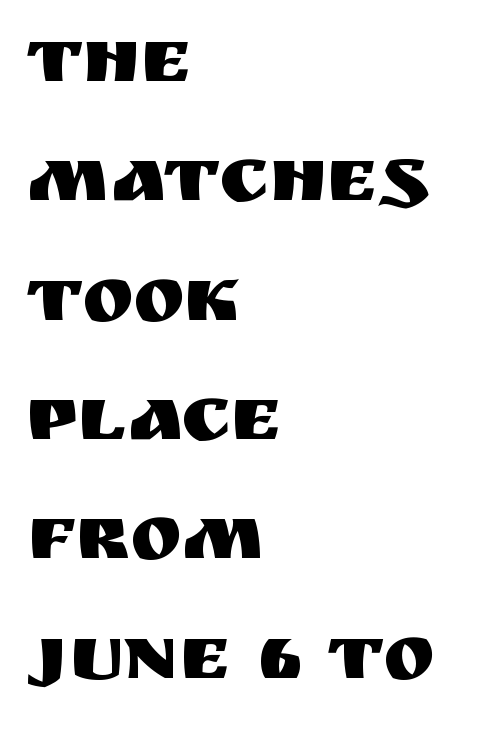
Q: Is the text italic (slanted)? A: No, it is upright.
Q: Is the typeface a serif or a sans-serif typeface? A: Sans-serif.
Q: Is the text underlined? A: No.
Q: How is the paragraph aligned? A: Left-aligned.
Q: Is the spacing between letters normal or unusually wide? A: Normal.
Q: Is the spacing between lines tight, normal or loose? A: Normal.
Q: Width (condensed, normal, or wide)? A: Normal.
Q: Stroke contrast? A: Medium.
Q: x-height? A: Large.
Q: Monospaced? A: No.
